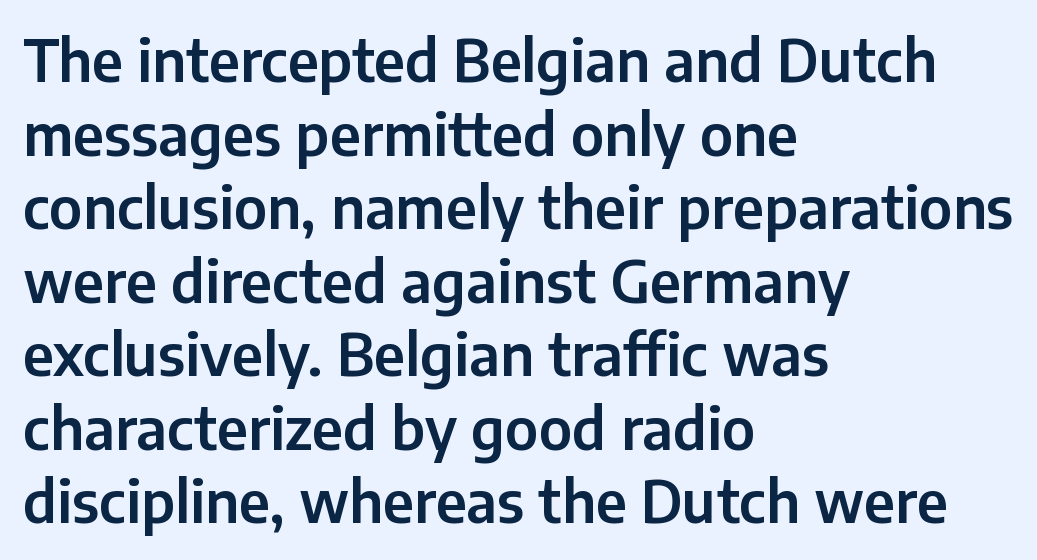
{"serif": "no", "italic": "no", "width": "normal", "stroke_contrast": "low", "x_height": "medium", "monospaced": "no", "underline": "no", "align": "left", "line_spacing": "normal", "line_spacing_ratio": 1.29, "letter_spacing": "normal", "letter_spacing_em": 0.0, "glyph_px": 57}
